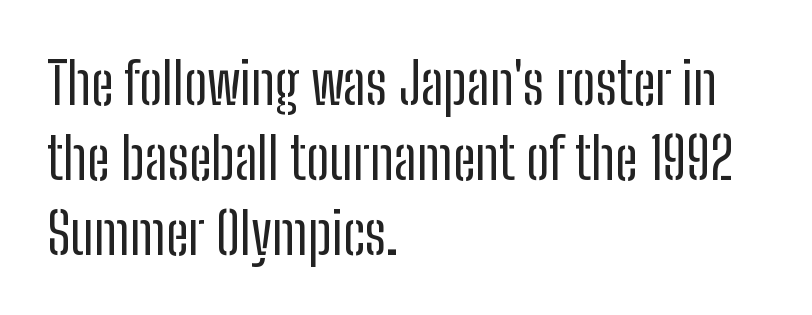
{"serif": "no", "italic": "no", "bold": "no", "weight": "regular", "width": "condensed", "stroke_contrast": "low", "x_height": "medium", "monospaced": "no", "underline": "no", "align": "left", "line_spacing": "normal", "line_spacing_ratio": 1.29, "letter_spacing": "normal", "letter_spacing_em": 0.0, "glyph_px": 58}
